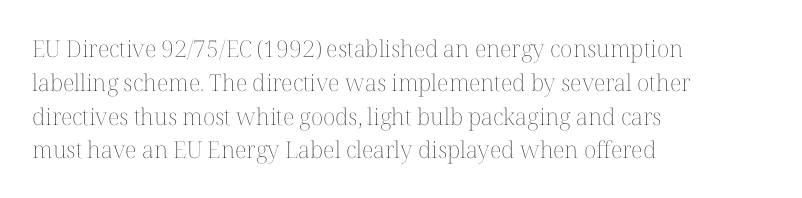
Q: Is the text bold? A: No.
Q: Is the text italic (slanted)? A: No, it is upright.
Q: Is the text underlined? A: No.
Q: How is the paragraph aligned? A: Left-aligned.
Q: Is the spacing between letters normal or unusually wide? A: Normal.
Q: Is the spacing between lines tight, normal or loose? A: Normal.
